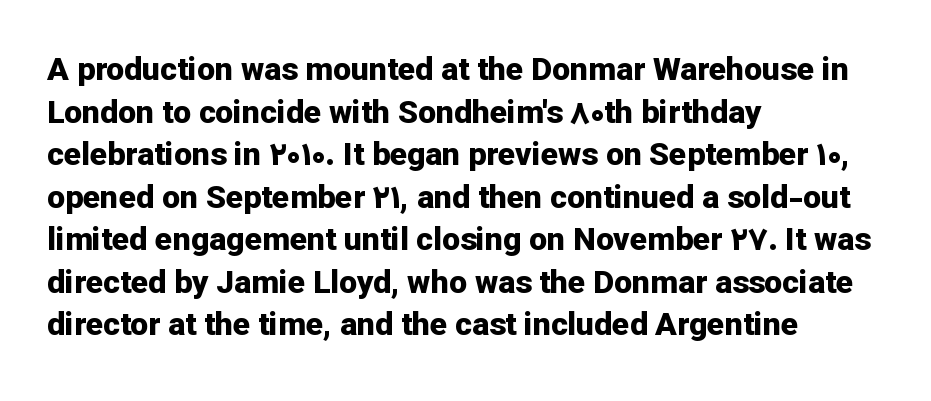
{"serif": "no", "italic": "no", "bold": "yes", "weight": "bold", "width": "normal", "stroke_contrast": "low", "x_height": "medium", "monospaced": "no", "underline": "no", "align": "left", "line_spacing": "normal", "line_spacing_ratio": 1.33, "letter_spacing": "normal", "letter_spacing_em": 0.0, "glyph_px": 32}
